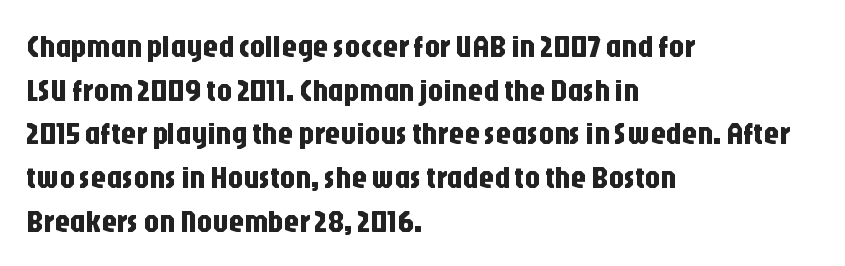
Each word holds together tightly as a unit, with standard inter-letter gaps. The characters display no serif detailing; their extremities are plain. Is there any slant? The stems are plumb. Regarding leading, the lines here are spaced in the standard way. Check under the words: just untouched page. These lines stack with their left ends in a neat column.
